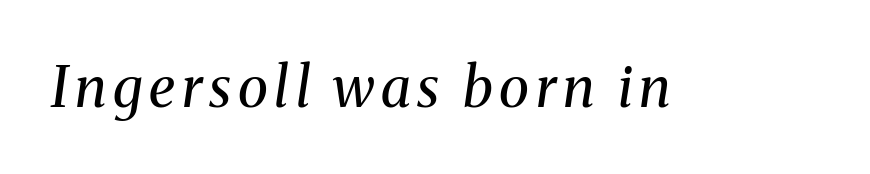
Q: Is the text bold? A: No.
Q: Is the text italic (slanted)? A: Yes, it leans right by about 8 degrees.
Q: Is the typeface a serif or a sans-serif typeface? A: Serif.
Q: Is the text underlined? A: No.
Q: Width (condensed, normal, or wide)? A: Normal.
Q: Stroke contrast? A: Medium.
Q: x-height? A: Medium.
Q: Monospaced? A: No.
